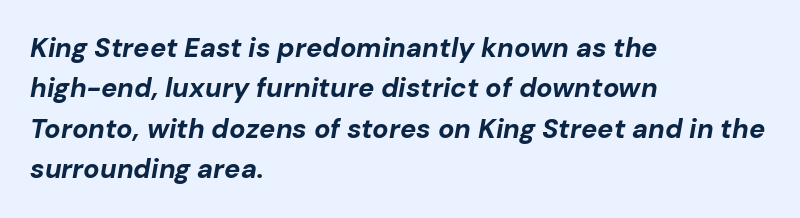
In terms of leading, this rendering sits right in the middle. Its strokes are broad and dark, the hallmark of bold type. Horizontally, the lines are justified to the leading edge only. This sample uses an oblique cut, with every glyph tilted off the vertical. What stands out about the letter spacing? Nothing — it is the standard amount. The area under the type is left untouched.
